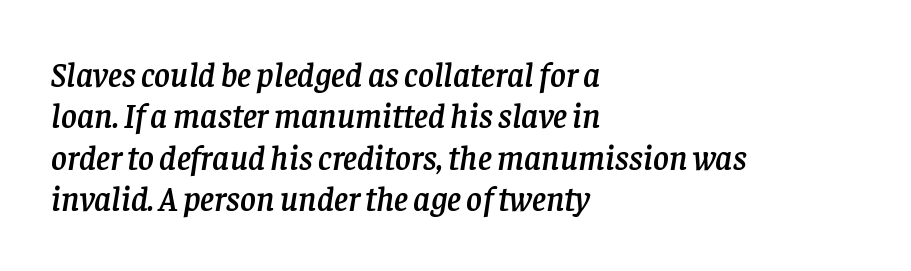
The image shows 34 px serif type, italic (leaning right); set left-aligned, line spacing 1.22x, normal letter spacing, not underlined; low stroke contrast and a large x-height.
